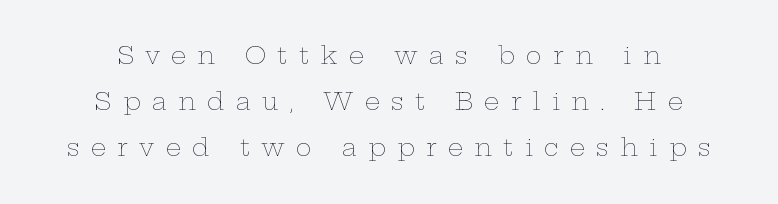
Q: Is the text bold? A: No.
Q: Is the text italic (slanted)? A: No, it is upright.
Q: Is the text underlined? A: No.
Q: How is the paragraph aligned? A: Centered.
Q: Is the spacing between letters normal or unusually wide? A: Unusually wide.
Q: Is the spacing between lines tight, normal or loose? A: Loose.
